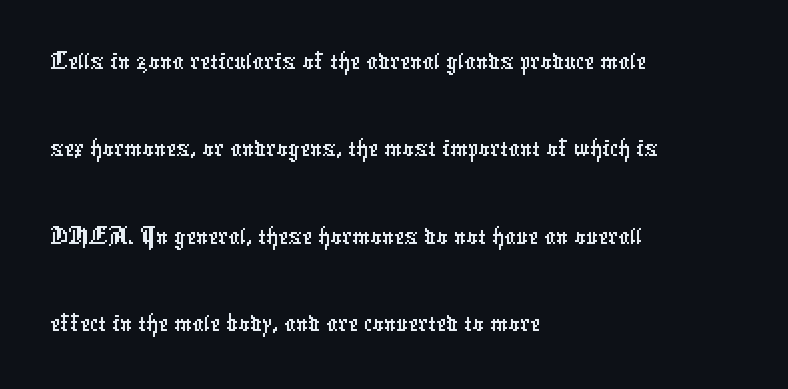
Q: Is the typeface a serif or a sans-serif typeface? A: Sans-serif.
Q: Is the text underlined? A: No.
Q: How is the paragraph aligned? A: Left-aligned.
Q: Is the spacing between letters normal or unusually wide? A: Normal.
Q: Is the spacing between lines tight, normal or loose? A: Normal.
Q: Width (condensed, normal, or wide)? A: Condensed.
Q: Stroke contrast? A: Low.
Q: x-height? A: Medium.
Q: Monospaced? A: No.
